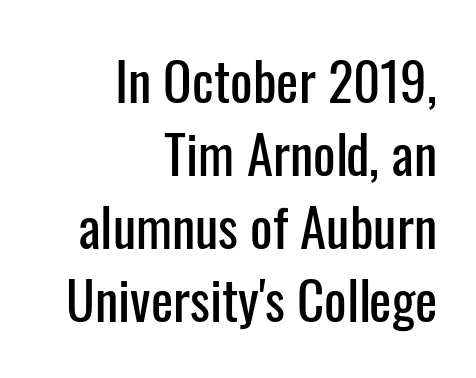
Q: Is the text italic (slanted)? A: No, it is upright.
Q: Is the typeface a serif or a sans-serif typeface? A: Sans-serif.
Q: Is the text underlined? A: No.
Q: How is the paragraph aligned? A: Right-aligned.
Q: Is the spacing between letters normal or unusually wide? A: Normal.
Q: Is the spacing between lines tight, normal or loose? A: Normal.
Q: Width (condensed, normal, or wide)? A: Condensed.
Q: Stroke contrast? A: Low.
Q: x-height? A: Medium.
Q: Monospaced? A: No.
